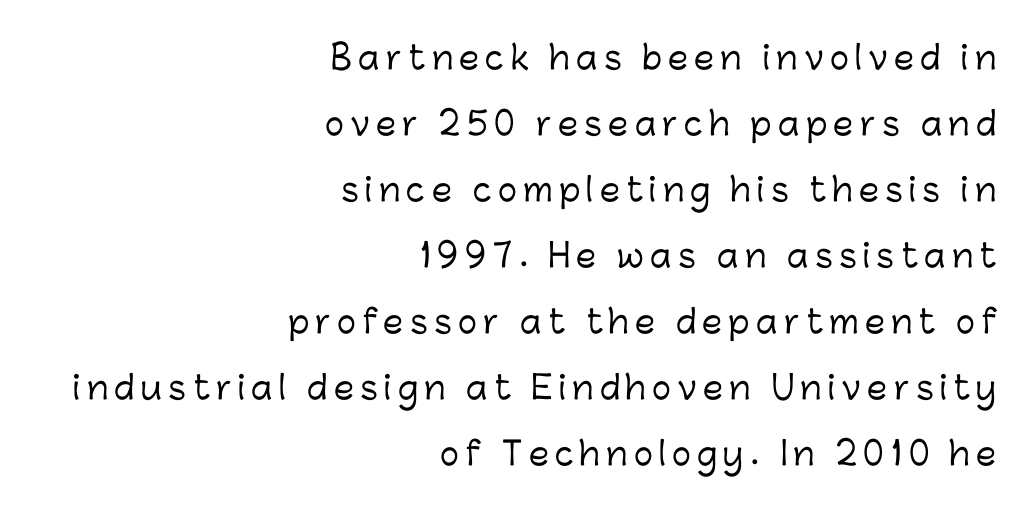
The image shows 32 px sans-serif type, upright; set right-aligned, loose line spacing (2.06x), unusually wide letter spacing (+0.2 em), not underlined; low stroke contrast and a medium x-height.
